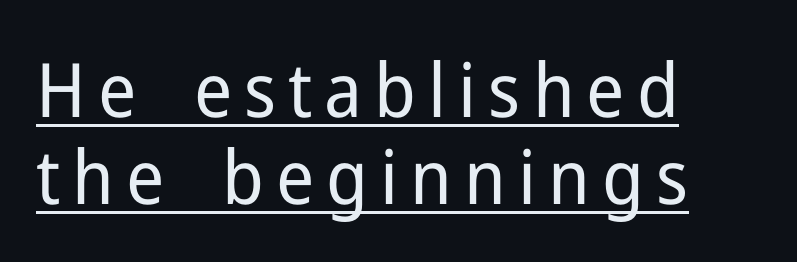
Casual observation: everything's shoved over to the left. The sample's only ornament is a line tracing under the words. Characters remain perfectly vertical along every line. Stroke terminals: plain, sans-serif.
